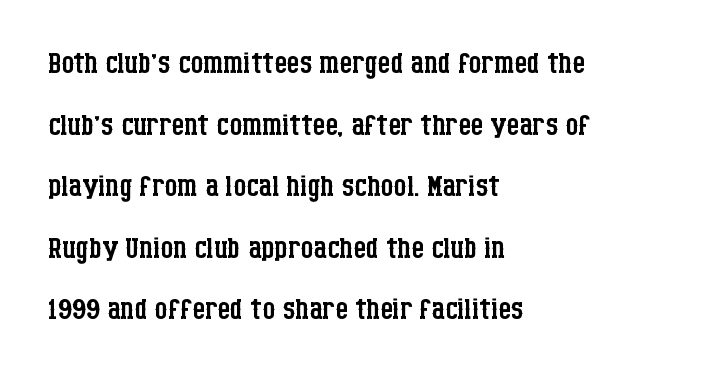
The text was rendered using a seriffed face with decorative stroke endings. The paragraph has a hard left edge and a soft right edge. The specimen reads as upright at a glance. These lines sit exactly where default settings would place them. These lines are rendered in a variable-pitch font. Is the stroke heavy? The answer is a plain regular-or-lighter.
